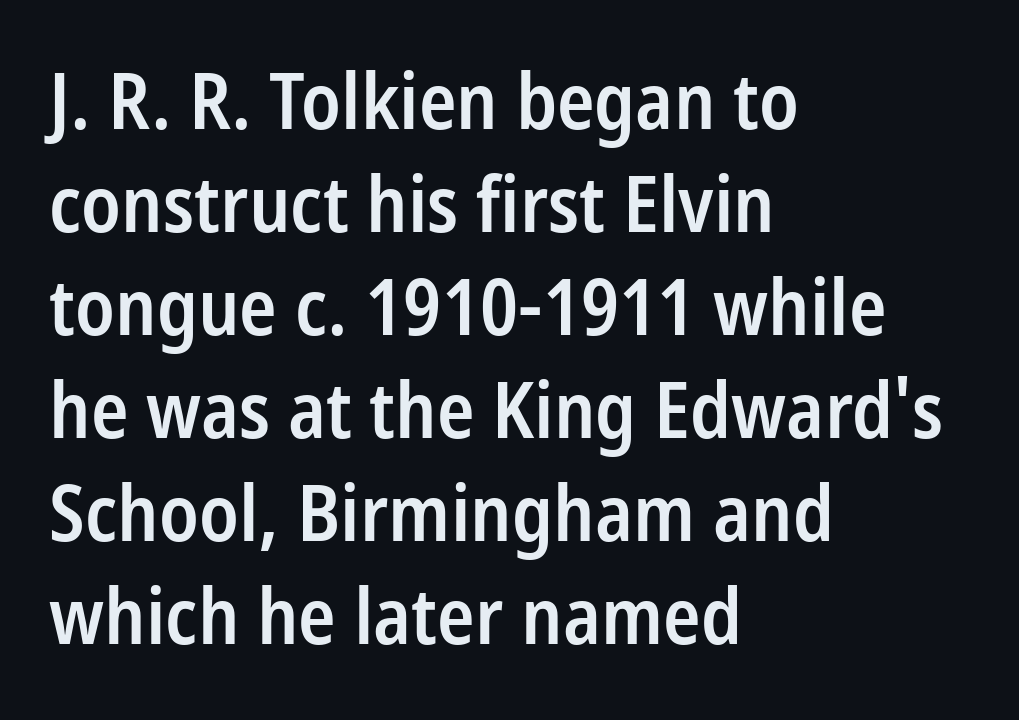
{"serif": "no", "italic": "no", "bold": "semi", "weight": "semibold", "width": "condensed", "stroke_contrast": "low", "x_height": "medium", "monospaced": "no", "underline": "no", "align": "left", "line_spacing": "normal", "line_spacing_ratio": 1.32, "letter_spacing": "normal", "letter_spacing_em": 0.0, "glyph_px": 78}
